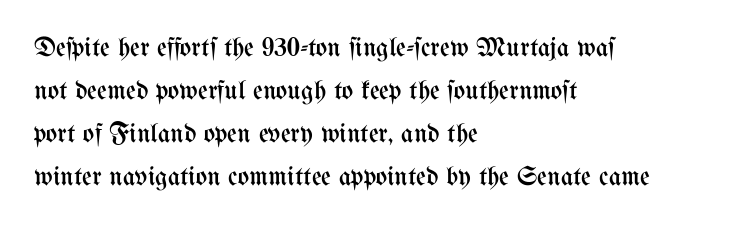
{"italic": "no", "bold": "no", "underline": "no", "align": "left", "line_spacing": "normal", "line_spacing_ratio": 1.59, "letter_spacing": "normal", "letter_spacing_em": 0.0, "glyph_px": 27}
